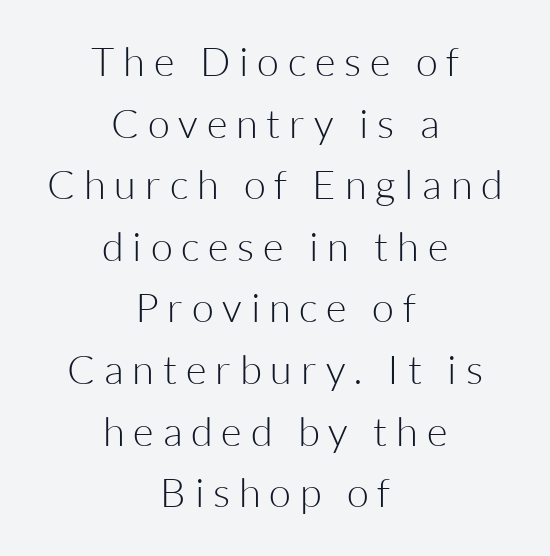
The image shows 40 px light sans-serif type, upright; set centered, normal line spacing (1.54x), unusually wide letter spacing (+0.22 em), not underlined; low stroke contrast and a medium x-height.
